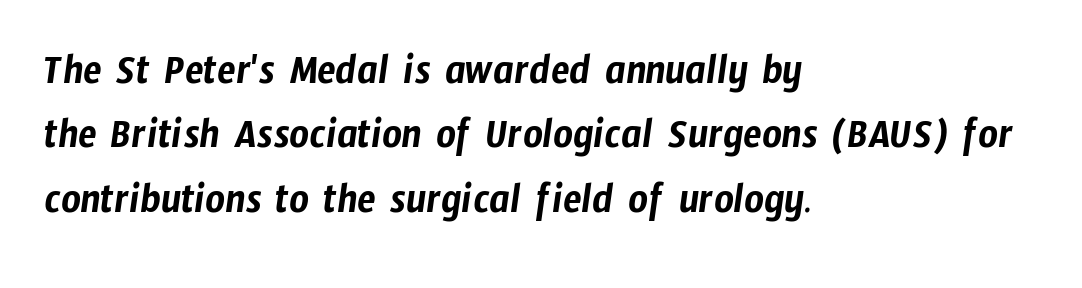
Letters rest on an invisible, unmarked baseline. Left-aligned paragraph, ragged on the right. Leading: standard. Here the glyphs are tracked normally, forming tight word shapes. The glyphs in this specimen are sans serif. The letters advance in unequal steps, a hallmark of proportional type.
